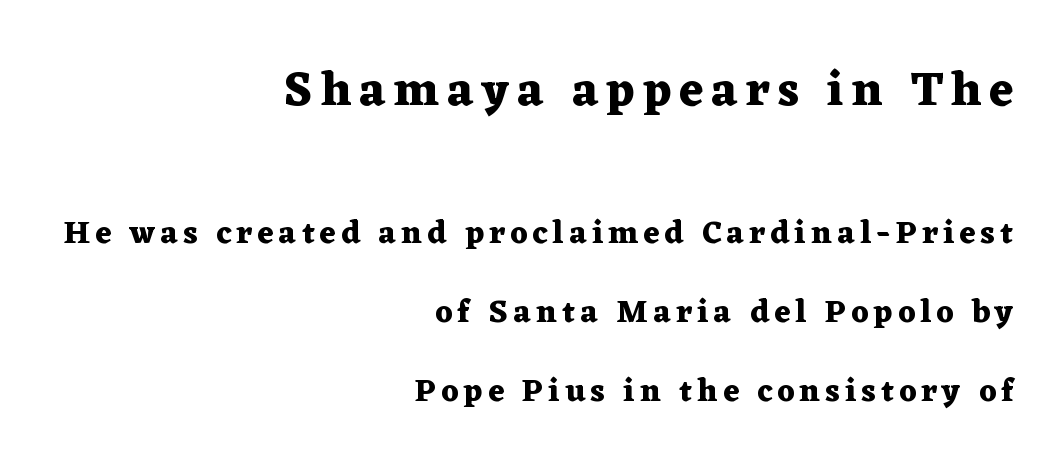
Q: Is the text bold? A: Yes.
Q: Is the text italic (slanted)? A: No, it is upright.
Q: Is the typeface a serif or a sans-serif typeface? A: Serif.
Q: Is the text underlined? A: No.
Q: How is the paragraph aligned? A: Right-aligned.
Q: Is the spacing between lines tight, normal or loose? A: Loose.
Q: Which block of text is set in a larger size, the first (top) or the second (bottom)? A: The first (top) one.
Q: Width (condensed, normal, or wide)? A: Wide.
Q: Stroke contrast? A: Medium.
Q: x-height? A: Medium.
Q: Monospaced? A: No.
